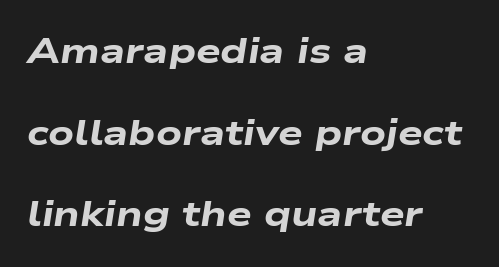
What stands out about the letter spacing? Nothing — it is the standard amount. A typesetter would call this proportional, since set widths differ per character. Does the leading feel generous? Absolutely, it's lavish. Type without underlining. Caption: bold face, heavy strokes. Is the block centered? No — it sits flush against the left margin.
